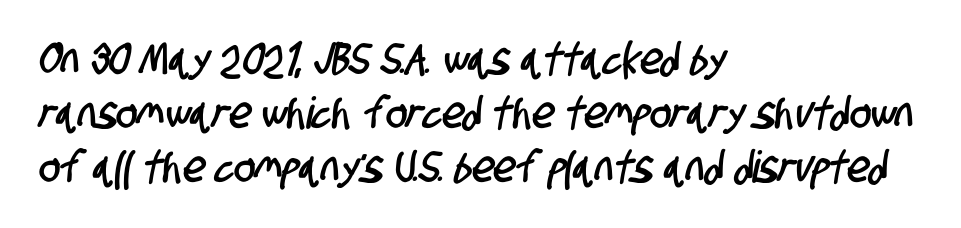
{"serif": "no", "width": "condensed", "stroke_contrast": "low", "x_height": "large", "monospaced": "no", "underline": "no", "align": "left", "line_spacing_ratio": 1.23, "letter_spacing": "normal", "letter_spacing_em": 0.0, "glyph_px": 44}
